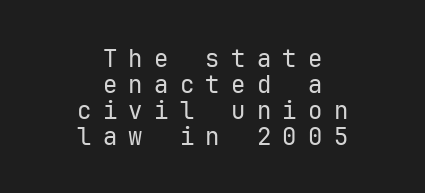
Q: Is the text bold? A: No.
Q: Is the text italic (slanted)? A: No, it is upright.
Q: Is the text underlined? A: No.
Q: How is the paragraph aligned? A: Centered.
Q: Is the spacing between letters normal or unusually wide? A: Unusually wide.
Q: Is the spacing between lines tight, normal or loose? A: Tight.
